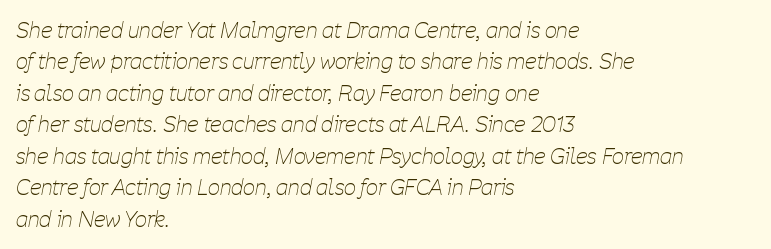
The image shows 21 px text type, italic (leaning right); set left-aligned, normal line spacing (1.5x), normal letter spacing, not underlined.
